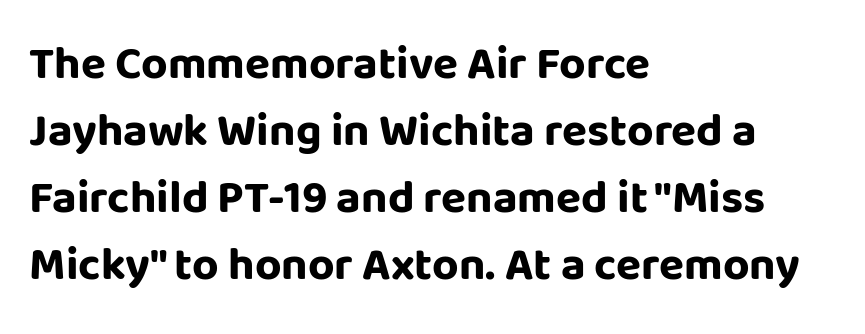
Typographically, this falls in the sans-serif category. Characters follow at the spacing the type designer built in. Note the varied advance widths — an 'i' is clearly narrower than an 'm'. The gap between lines stays unmarked. What weight is shown? A full bold with thick strokes. The setting favours the left margin, as ordinary paragraphs usually do.
